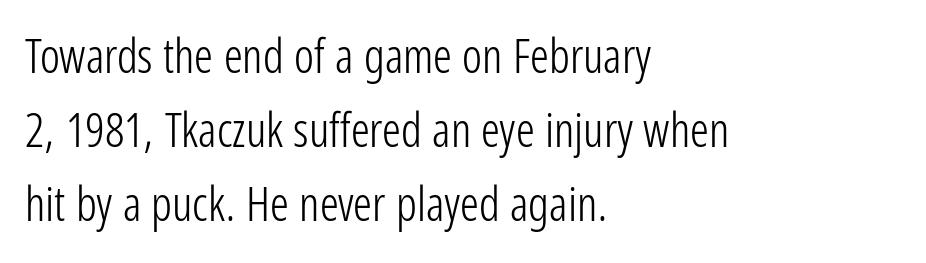
These lines are composed in type without serifs. Varying glyph widths throughout — classic text-font behaviour. In terms of posture, this sample is upright. Inter-character spacing is left at the font's built-in metrics.
